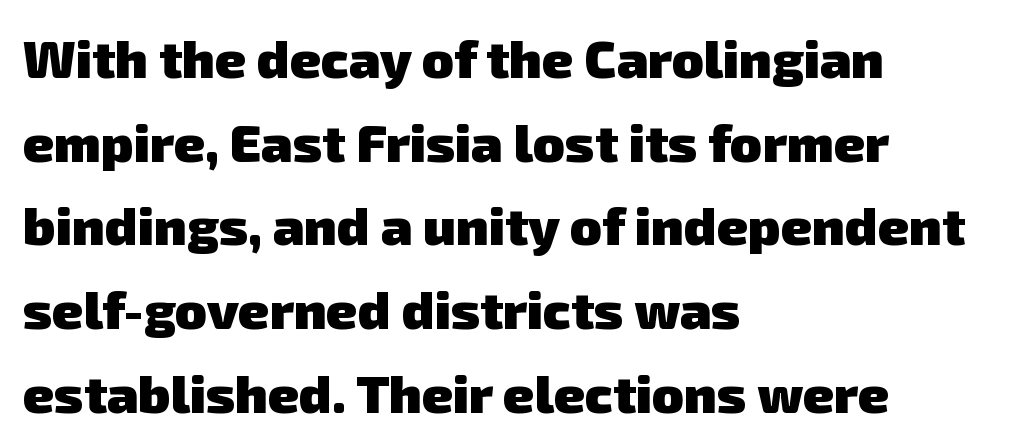
The image shows 53 px heavy sans-serif type; set left-aligned, normal line spacing (1.58x), normal letter spacing, not underlined; low stroke contrast and a medium x-height.
